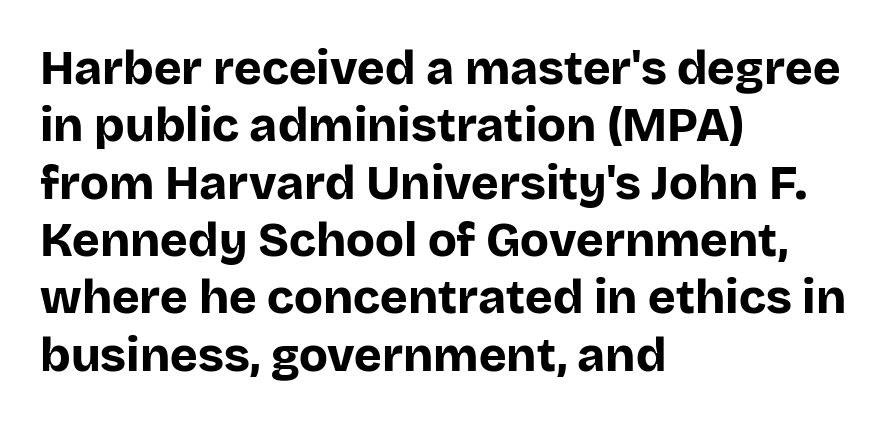
Q: Is the text bold? A: Yes.
Q: Is the text italic (slanted)? A: No, it is upright.
Q: Is the typeface a serif or a sans-serif typeface? A: Sans-serif.
Q: Is the text underlined? A: No.
Q: How is the paragraph aligned? A: Left-aligned.
Q: Is the spacing between letters normal or unusually wide? A: Normal.
Q: Width (condensed, normal, or wide)? A: Normal.
Q: Stroke contrast? A: Low.
Q: x-height? A: Large.
Q: Monospaced? A: No.
